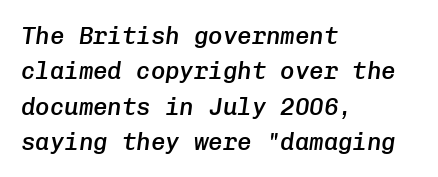
Here the glyphs are tracked normally, forming tight word shapes. The whole block is typeset with a tilt. A fair bit of extra ink — the face is semibold, not bold. Glance below the letters and you will spot only blank space. If you measured baseline to baseline, you'd find a middling distance. Is the block centered? No — it sits flush against the left margin.
